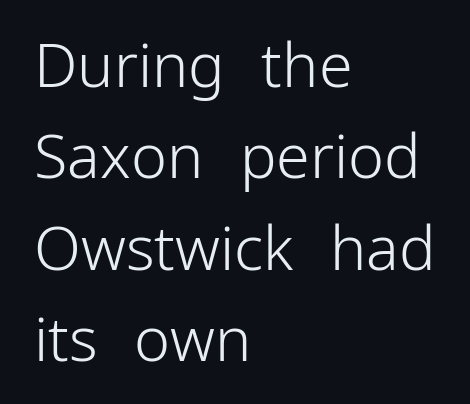
The image shows 61 px light sans-serif type, upright; set left-aligned, normal line spacing (1.5x), normal letter spacing, not underlined; low stroke contrast and a medium x-height.
